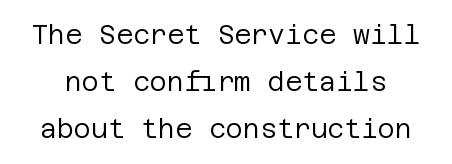
The image shows 26 px text type, upright; set line spacing 1.81x, normal letter spacing, not underlined.
